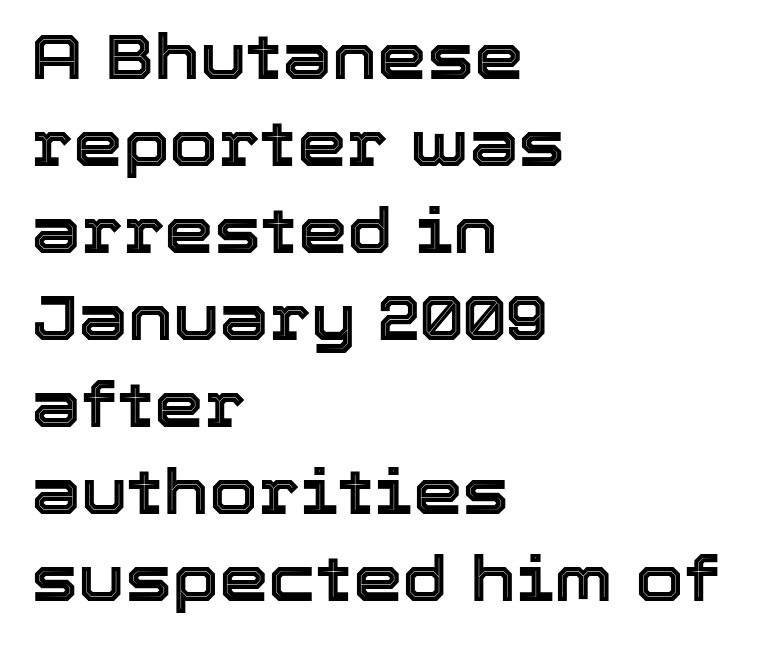
{"italic": "no", "width": "normal", "x_height": "medium", "monospaced": "no", "underline": "no", "align": "left", "line_spacing": "normal", "line_spacing_ratio": 1.38, "letter_spacing": "normal", "letter_spacing_em": 0.0, "glyph_px": 63}
